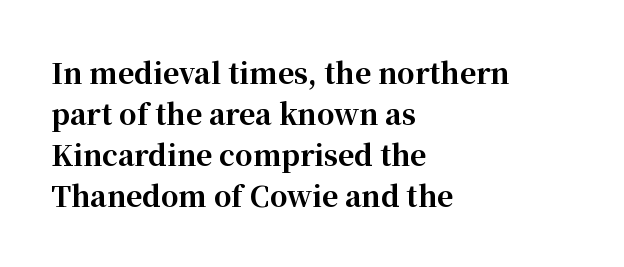
{"serif": "yes", "italic": "no", "bold": "yes", "weight": "bold", "width": "normal", "stroke_contrast": "high", "x_height": "medium", "monospaced": "no", "underline": "no", "align": "left", "line_spacing": "normal", "line_spacing_ratio": 1.46, "letter_spacing": "normal", "letter_spacing_em": 0.0, "glyph_px": 28}
